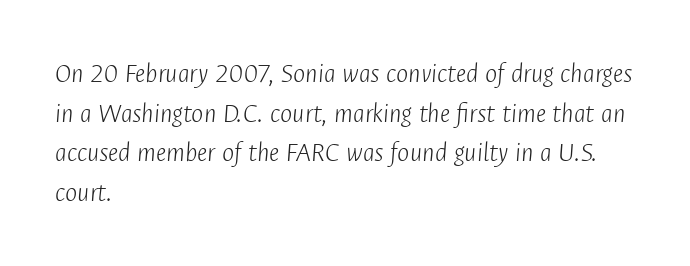
The strokes carry an ordinary text weight at most. Is this a fixed-width face? No — the glyphs have proportional, varying widths. Students, observe: this is what conventionally led text looks like. Any mark beneath the type? The region is blank. The horizontal fit of the characters is conventional and even. In CSS terms this would be text-align: left.
